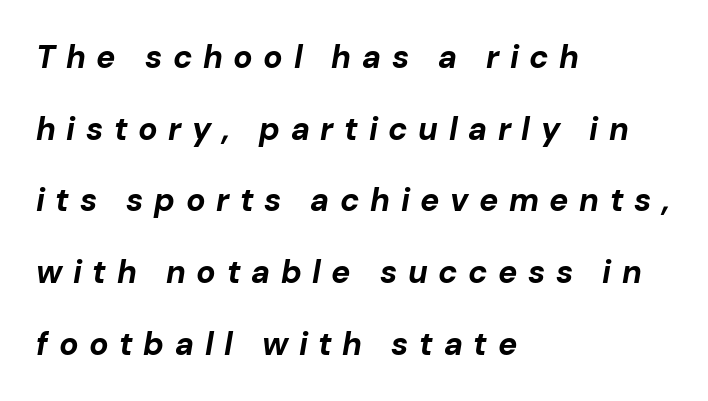
The image shows 32 px bold type, italic (leaning right); set left-aligned, loose line spacing (2.24x), unusually wide letter spacing (+0.33 em), not underlined; low stroke contrast and a medium x-height.
